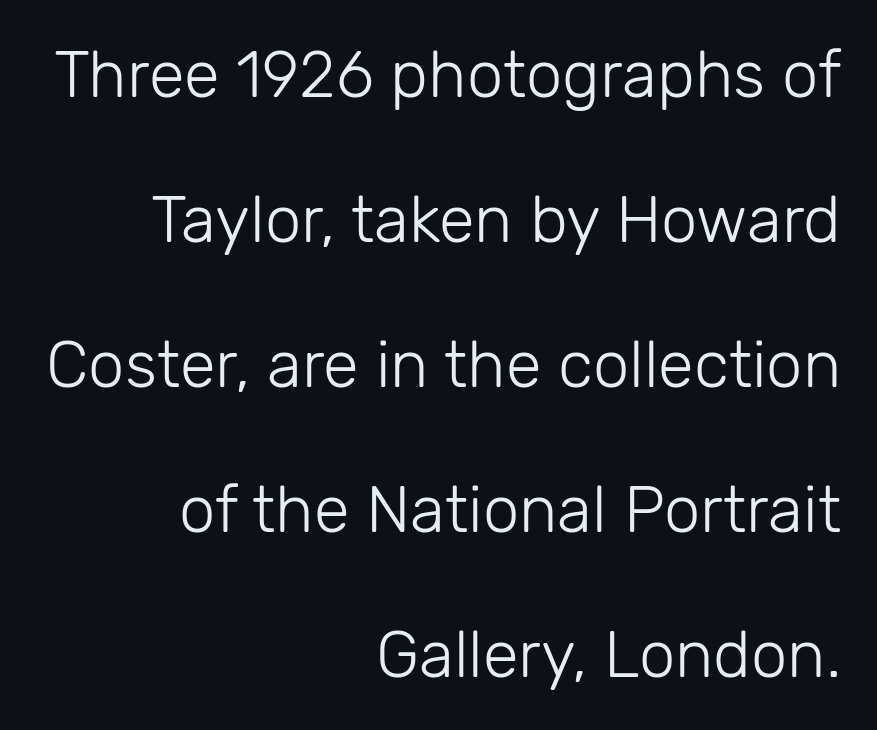
The image shows 65 px light sans-serif type, upright; set right-aligned, loose line spacing (2.23x), normal letter spacing, not underlined; low stroke contrast and a medium x-height.
